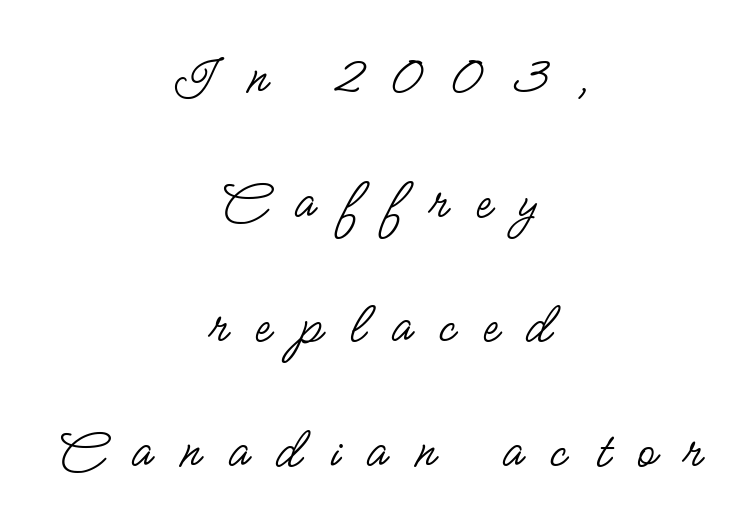
The image shows 58 px regular-weight, condensed sans-serif type; set centered, loose line spacing (2.15x), unusually wide letter spacing (+0.48 em), not underlined; low stroke contrast and a small x-height.
